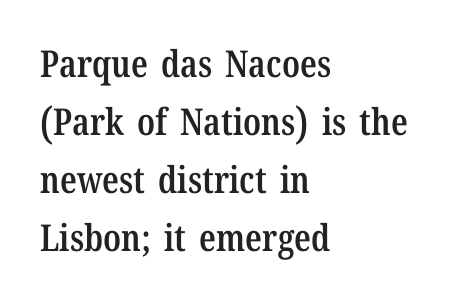
Heft: intermediate — a semibold. Unmarked baselines from the first word to the last. Small tapered or slab feet sit at the stroke ends, so this counts as serif. What's the leading like? Ordinary, nothing unusual.
